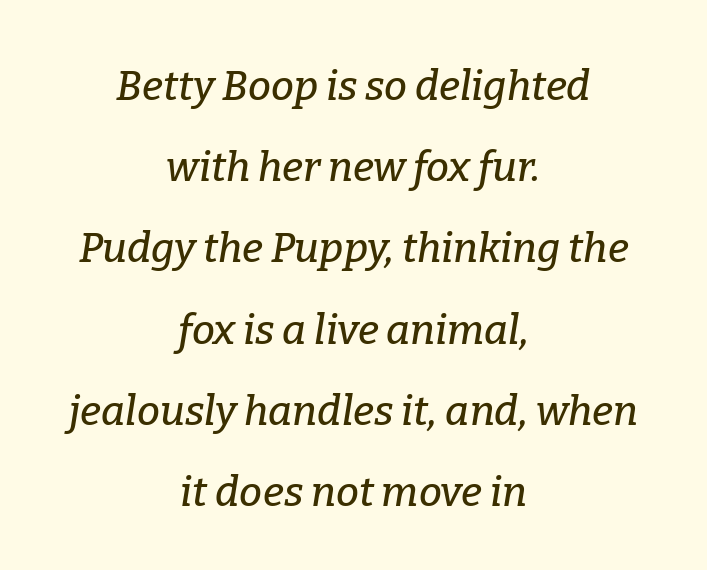
The image shows 41 px serif type, italic (leaning right); set centered, loose line spacing (1.98x), normal letter spacing, not underlined; low stroke contrast and a medium x-height.
